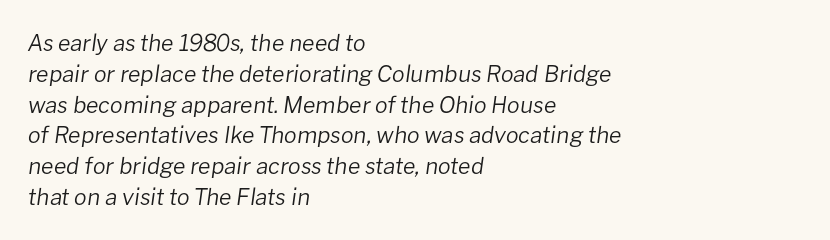
Only glyphs here, with clear space below each row. Compared with typical paragraphs, the rows here are spaced about the same. How are the letters spaced? Ordinarily, with no added tracking. Alignment: flush left. On a weight scale, this lands at 450 or below. An italicized treatment has been applied to the whole sample.
